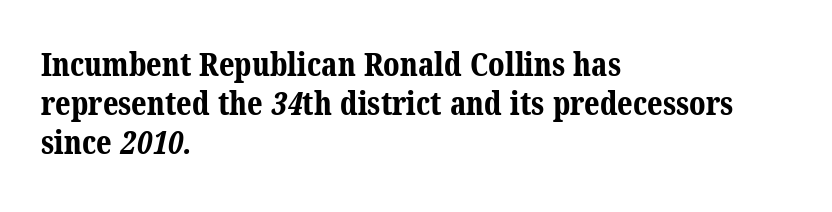
{"serif": "yes", "bold": "yes", "weight": "bold", "width": "normal", "stroke_contrast": "medium", "x_height": "medium", "monospaced": "no", "underline": "no", "align": "left", "line_spacing_ratio": 1.22, "letter_spacing": "normal", "letter_spacing_em": 0.0, "glyph_px": 32}
